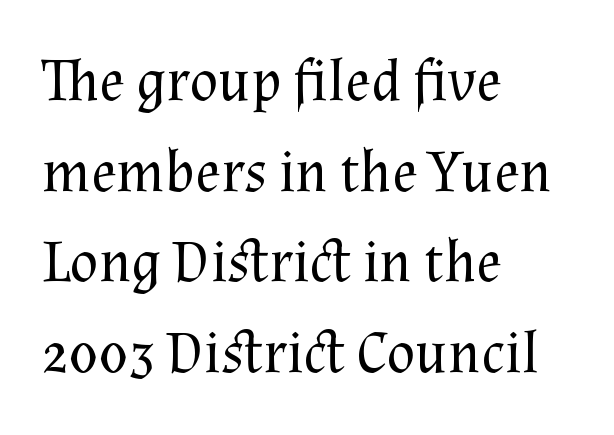
Q: Is the text bold? A: No.
Q: Is the text italic (slanted)? A: No, it is upright.
Q: Is the text underlined? A: No.
Q: How is the paragraph aligned? A: Left-aligned.
Q: Is the spacing between letters normal or unusually wide? A: Normal.
Q: Is the spacing between lines tight, normal or loose? A: Normal.
Q: Width (condensed, normal, or wide)? A: Normal.
Q: Stroke contrast? A: Medium.
Q: x-height? A: Medium.
Q: Monospaced? A: No.
